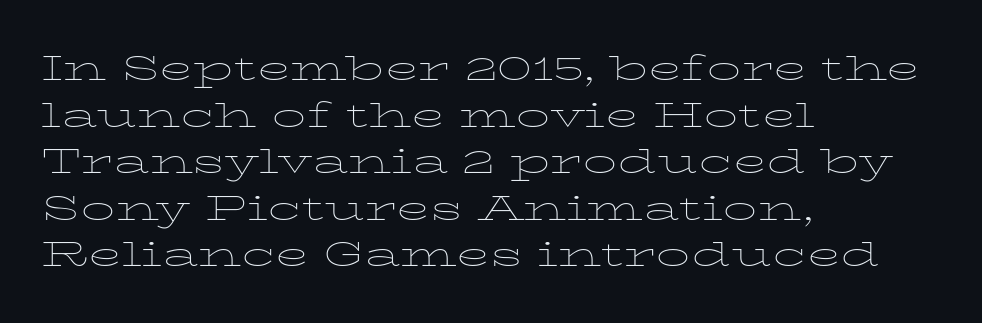
Nobody touched the tracking dial on this one. In terms of letterform style, serifs are clearly present. Do the letters lean? They stand straight. The passage shown is typed in a proportional face where columns would drift. Beneath every word, the page is bare.
